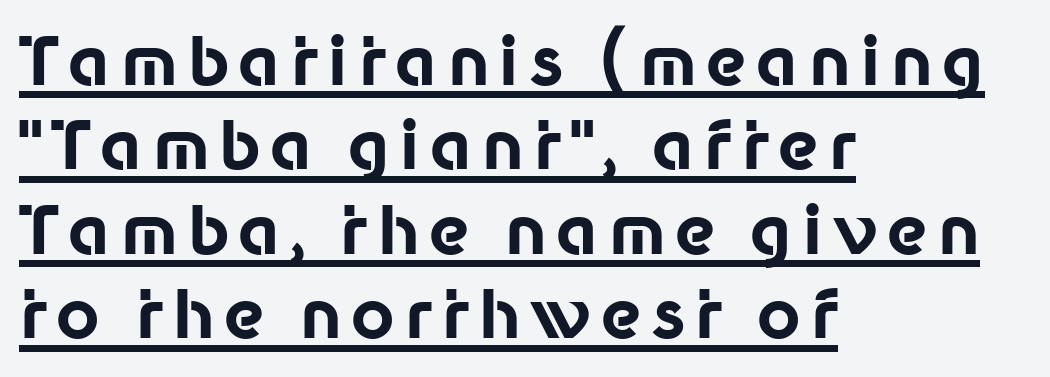
{"serif": "no", "italic": "no", "bold": "yes", "weight": "bold", "width": "normal", "stroke_contrast": "low", "x_height": "medium", "monospaced": "no", "underline": "yes", "align": "left", "line_spacing": "normal", "line_spacing_ratio": 1.26, "glyph_px": 67}
